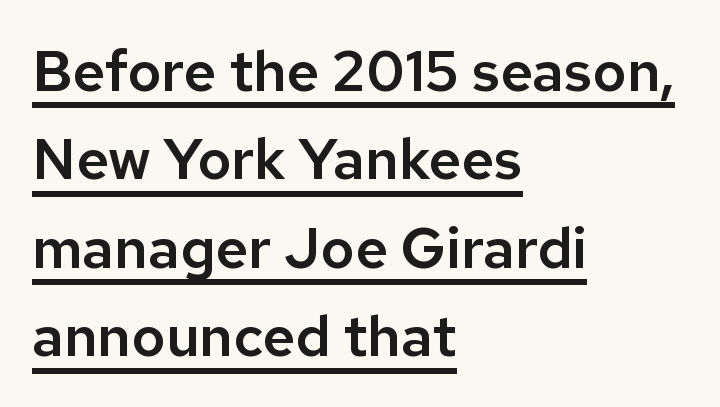
The image shows 57 px sans-serif type, upright; set left-aligned, normal line spacing (1.55x), normal letter spacing, underlined; low stroke contrast and a medium x-height.
